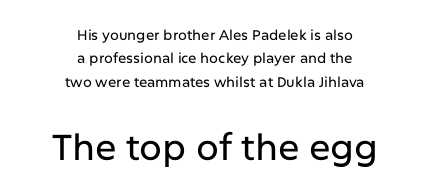
{"serif": "no", "italic": "no", "width": "normal", "stroke_contrast": "low", "x_height": "medium", "monospaced": "no", "underline": "no", "align": "center", "line_spacing": "normal", "line_spacing_ratio": 1.67, "letter_spacing": "normal", "letter_spacing_em": 0.0, "larger_block": "second", "size_ratio": 2.57, "glyph_px": 36}
